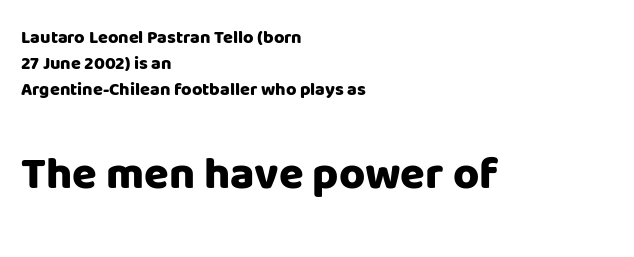
The image shows 45 px heavy sans-serif type, upright; set left-aligned, normal line spacing (1.45x), normal letter spacing, not underlined; the second (bottom) block is 2.5x larger; low stroke contrast and a large x-height.
